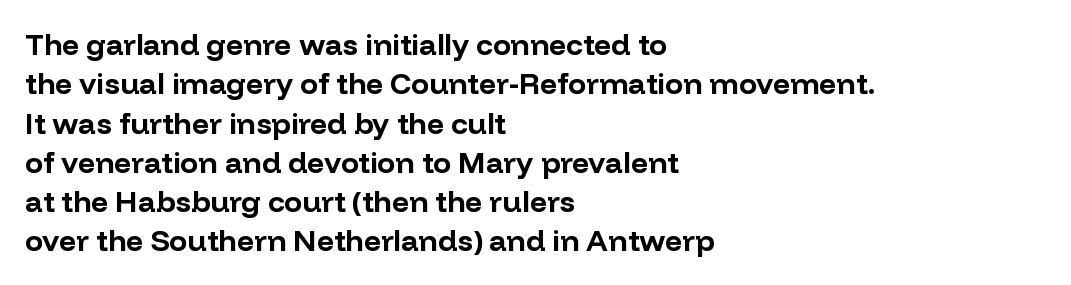
{"serif": "no", "italic": "no", "bold": "yes", "weight": "bold", "width": "normal", "stroke_contrast": "low", "x_height": "medium", "monospaced": "no", "underline": "no", "align": "left", "line_spacing": "normal", "line_spacing_ratio": 1.31, "letter_spacing": "normal", "letter_spacing_em": 0.0, "glyph_px": 30}
